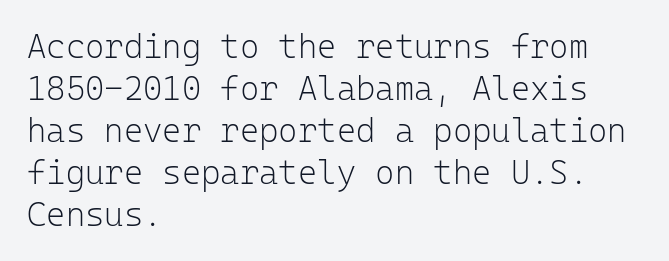
The image shows 33 px light sans-serif type, upright, monospaced; set left-aligned, normal line spacing (1.27x), normal letter spacing, not underlined; low stroke contrast and a medium x-height.
